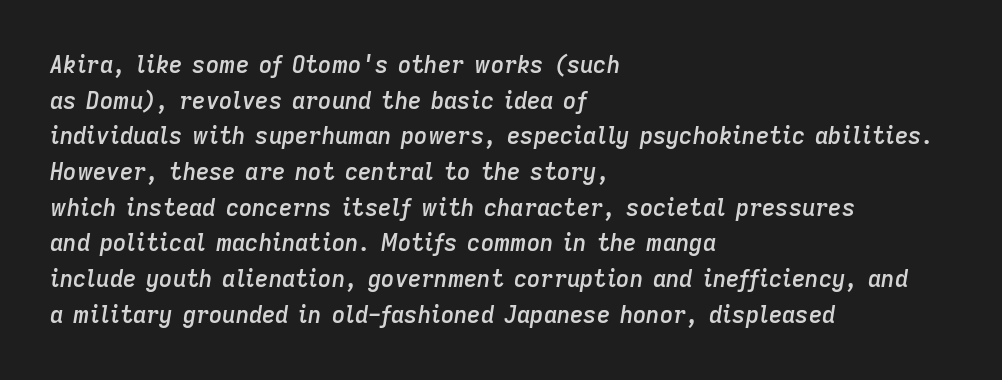
Q: Is the text bold? A: Semi-bold.
Q: Is the text italic (slanted)? A: Yes, it leans right by about 9 degrees.
Q: Is the text underlined? A: No.
Q: How is the paragraph aligned? A: Left-aligned.
Q: Is the spacing between letters normal or unusually wide? A: Normal.
Q: Is the spacing between lines tight, normal or loose? A: Normal.
